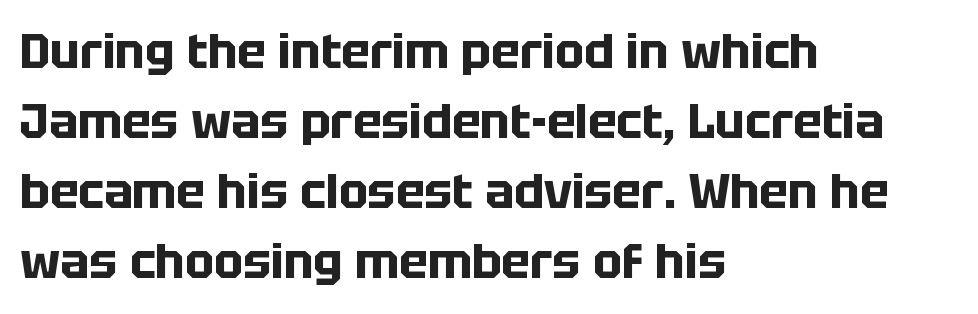
{"serif": "no", "italic": "no", "bold": "yes", "weight": "bold", "width": "normal", "stroke_contrast": "low", "x_height": "large", "monospaced": "no", "underline": "no", "align": "left", "line_spacing": "normal", "line_spacing_ratio": 1.46, "letter_spacing": "normal", "letter_spacing_em": 0.0, "glyph_px": 48}
